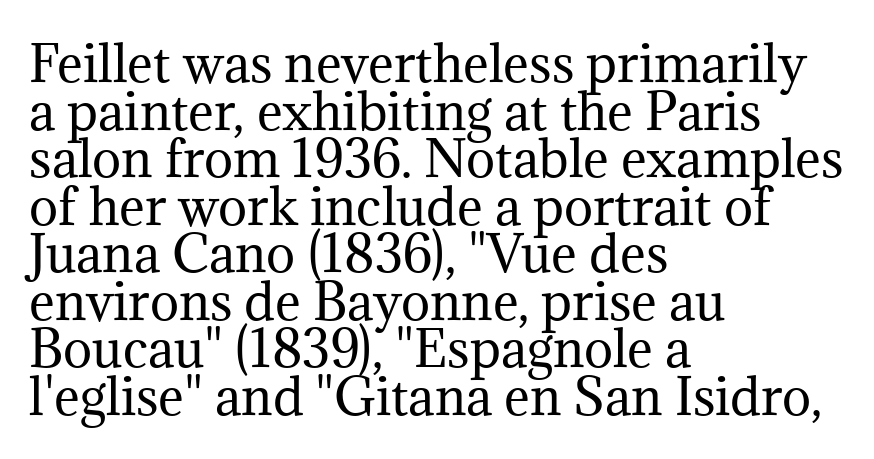
The image shows 49 px regular-weight serif type, upright; set left-aligned, tight line spacing (0.97x), normal letter spacing, not underlined; medium stroke contrast and a medium x-height.
